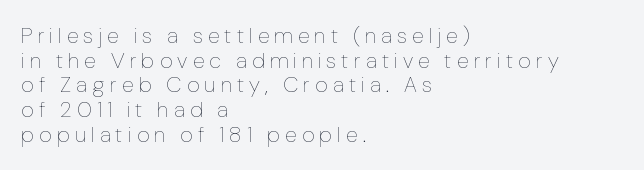
Q: Is the text bold? A: No.
Q: Is the text italic (slanted)? A: No, it is upright.
Q: Is the text underlined? A: No.
Q: How is the paragraph aligned? A: Left-aligned.
Q: Is the spacing between letters normal or unusually wide? A: Unusually wide.
Q: Is the spacing between lines tight, normal or loose? A: Tight.
